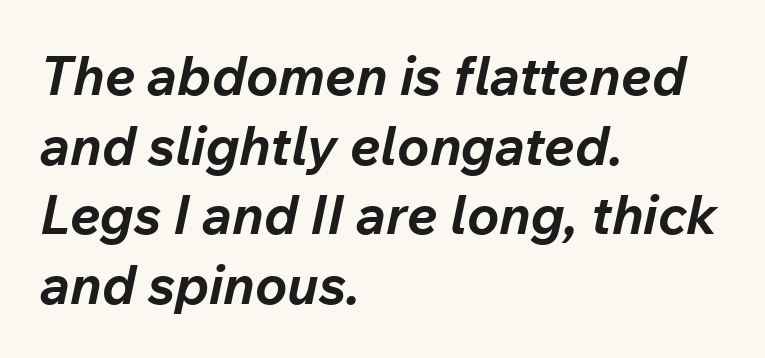
{"italic": "yes", "lean": "right", "slant_degrees": 12, "bold": "yes", "weight": "bold", "width": "normal", "stroke_contrast": "low", "x_height": "medium", "monospaced": "no", "underline": "no", "align": "left", "line_spacing": "normal", "line_spacing_ratio": 1.29, "letter_spacing": "normal", "letter_spacing_em": 0.0, "glyph_px": 54}
